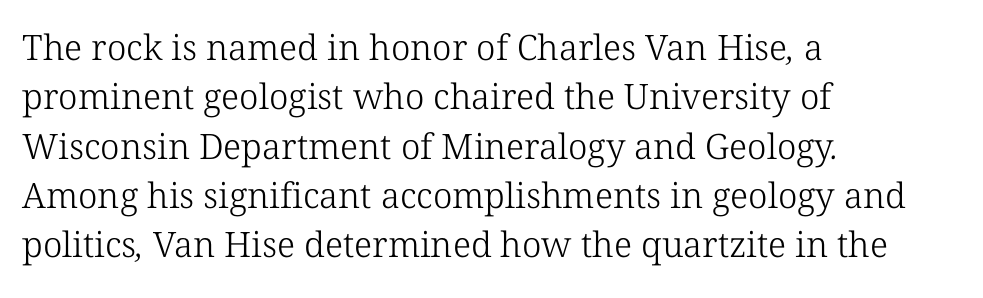
Q: Is the text bold? A: No.
Q: Is the typeface a serif or a sans-serif typeface? A: Serif.
Q: Is the text underlined? A: No.
Q: How is the paragraph aligned? A: Left-aligned.
Q: Is the spacing between letters normal or unusually wide? A: Normal.
Q: Is the spacing between lines tight, normal or loose? A: Normal.
Q: Width (condensed, normal, or wide)? A: Normal.
Q: Stroke contrast? A: Low.
Q: x-height? A: Medium.
Q: Monospaced? A: No.
